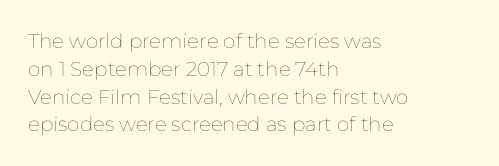
Q: Is the text bold? A: No.
Q: Is the text italic (slanted)? A: No, it is upright.
Q: Is the text underlined? A: No.
Q: How is the paragraph aligned? A: Left-aligned.
Q: Is the spacing between letters normal or unusually wide? A: Normal.
Q: Is the spacing between lines tight, normal or loose? A: Normal.
